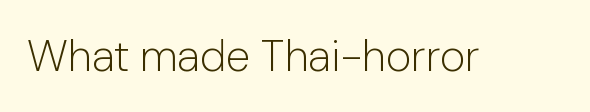
Q: Is the text bold? A: No.
Q: Is the text italic (slanted)? A: No, it is upright.
Q: Is the typeface a serif or a sans-serif typeface? A: Sans-serif.
Q: Is the text underlined? A: No.
Q: Is the spacing between letters normal or unusually wide? A: Normal.
Q: Width (condensed, normal, or wide)? A: Normal.
Q: Stroke contrast? A: Low.
Q: x-height? A: Medium.
Q: Monospaced? A: No.
